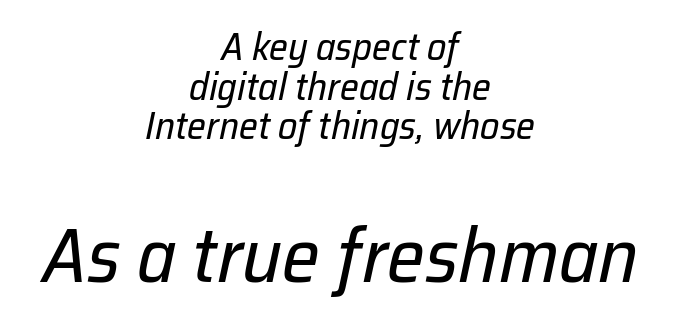
The image shows 76 px regular-weight type, italic (leaning right); set centered, tight line spacing (1.04x), normal letter spacing, not underlined; the second (bottom) block is 2.0x larger; low stroke contrast and a medium x-height.
